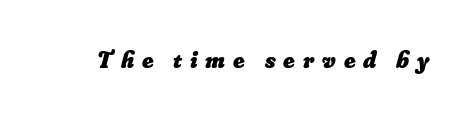
The image shows 24 px bold type; set unusually wide letter spacing (+0.33 em), not underlined.
